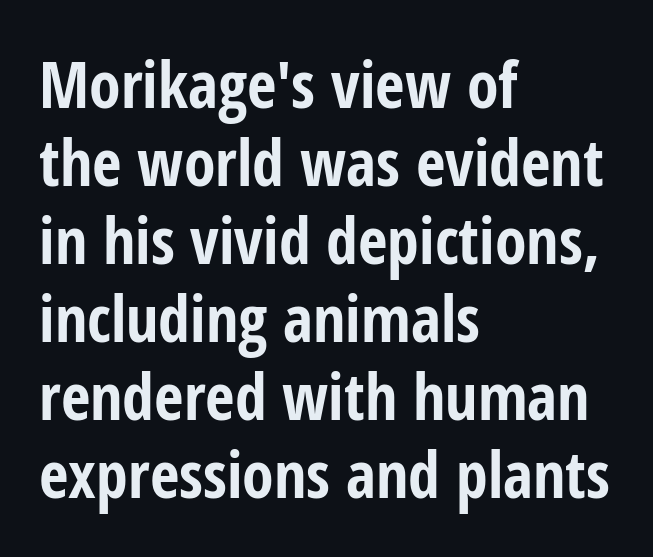
{"serif": "no", "italic": "no", "bold": "yes", "weight": "bold", "width": "condensed", "stroke_contrast": "low", "x_height": "medium", "monospaced": "no", "underline": "no", "align": "left", "line_spacing_ratio": 1.22, "letter_spacing": "normal", "letter_spacing_em": 0.0, "glyph_px": 64}
